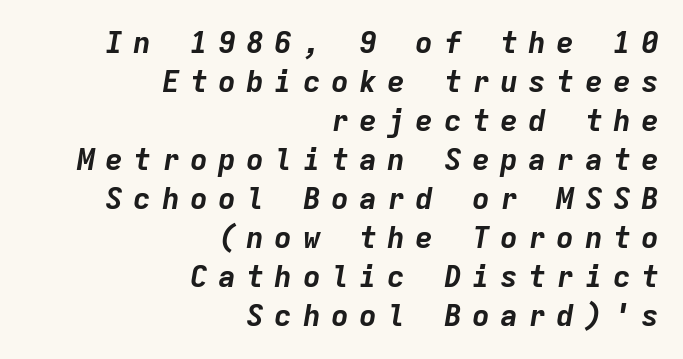
The image shows 30 px bold type, italic (leaning right), monospaced; set right-aligned, normal line spacing (1.3x), unusually wide letter spacing (+0.34 em), not underlined; low stroke contrast and a medium x-height.
